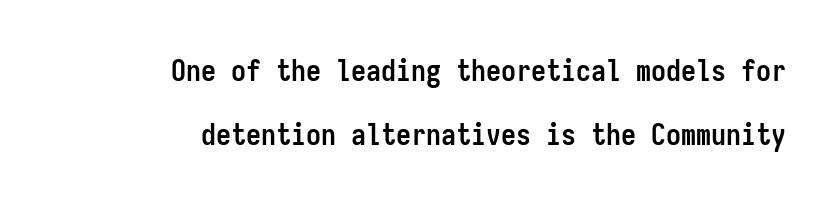
{"serif": "no", "italic": "no", "bold": "yes", "weight": "semibold", "width": "condensed", "stroke_contrast": "low", "x_height": "medium", "monospaced": "yes", "underline": "no", "align": "right", "line_spacing": "loose", "line_spacing_ratio": 2.12, "letter_spacing": "normal", "letter_spacing_em": 0.0, "glyph_px": 30}
